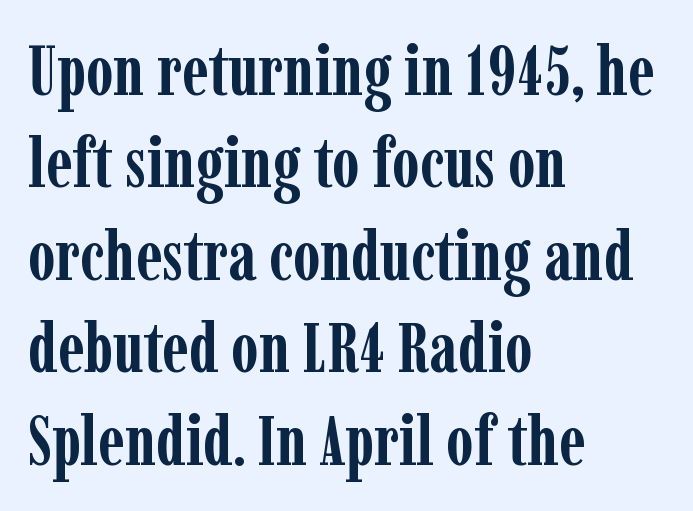
Rule under the text: the space is simply empty. Ordinary non-slanted type is in use. The leading is moderate, giving the passage an even texture. These lines stack with their left ends in a neat column. Spacing verdict: proportional, widths tailored to each character. Its strokes are broad and dark, the hallmark of bold type.
